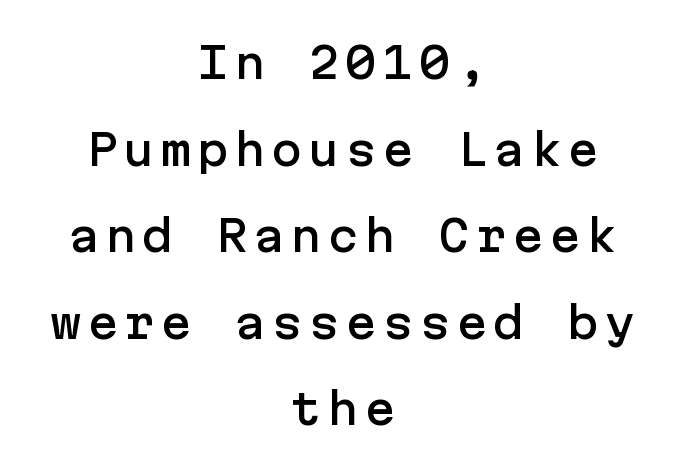
The image shows 42 px sans-serif type, upright; set centered, loose line spacing (2.06x), not underlined; low stroke contrast and a medium x-height.
